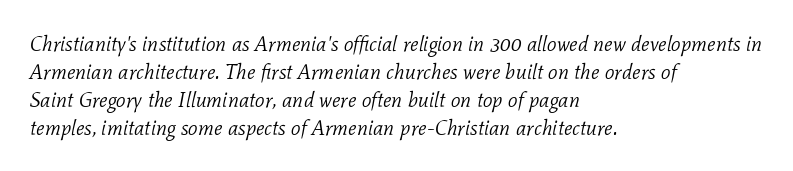
{"italic": "yes", "lean": "right", "slant_degrees": 11, "bold": "no", "underline": "no", "align": "left", "line_spacing": "normal", "line_spacing_ratio": 1.33, "letter_spacing": "normal", "letter_spacing_em": 0.0, "glyph_px": 21}
